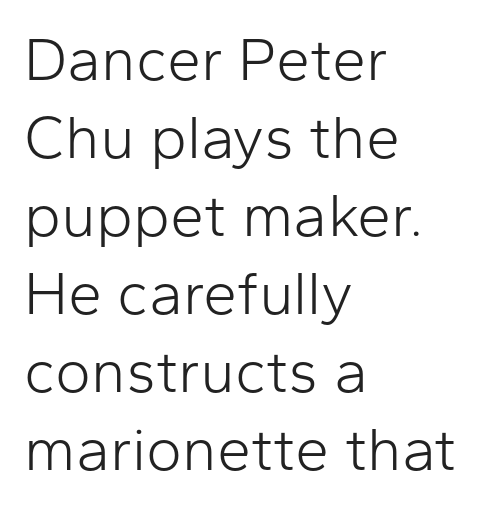
The image shows 61 px light sans-serif type, upright; set left-aligned, normal line spacing (1.28x), normal letter spacing, not underlined; low stroke contrast and a medium x-height.
